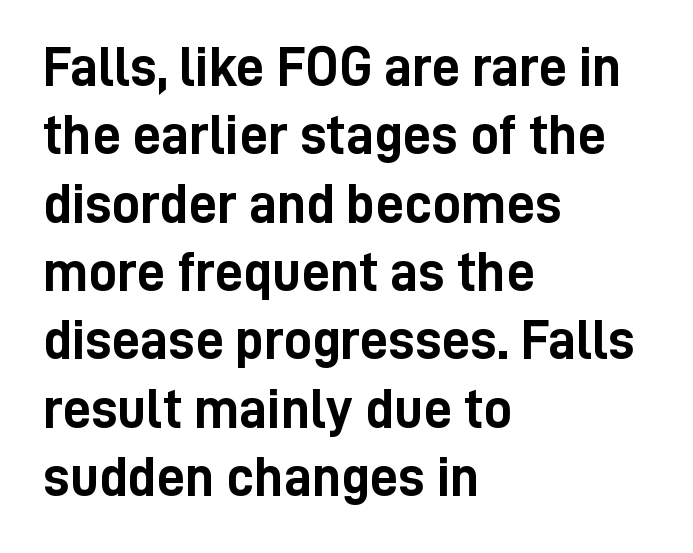
{"serif": "no", "italic": "no", "bold": "yes", "weight": "semibold", "width": "condensed", "stroke_contrast": "low", "x_height": "medium", "monospaced": "no", "underline": "no", "align": "left", "line_spacing_ratio": 1.22, "letter_spacing": "normal", "letter_spacing_em": 0.0, "glyph_px": 56}
